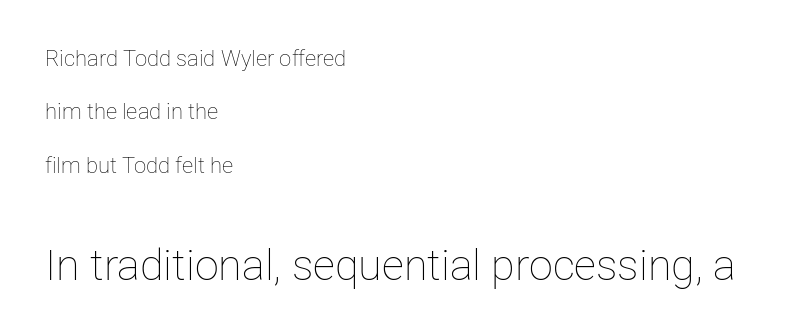
The image shows 43 px thin type, upright; set left-aligned, loose line spacing (2.43x), normal letter spacing, not underlined; the second (bottom) block is 1.95x larger; low stroke contrast and a medium x-height.
